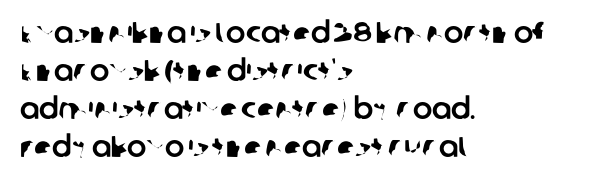
{"serif": "no", "width": "normal", "stroke_contrast": "low", "x_height": "large", "monospaced": "no", "underline": "no", "align": "left", "line_spacing": "normal", "line_spacing_ratio": 1.31, "letter_spacing": "normal", "letter_spacing_em": 0.0, "glyph_px": 29}
